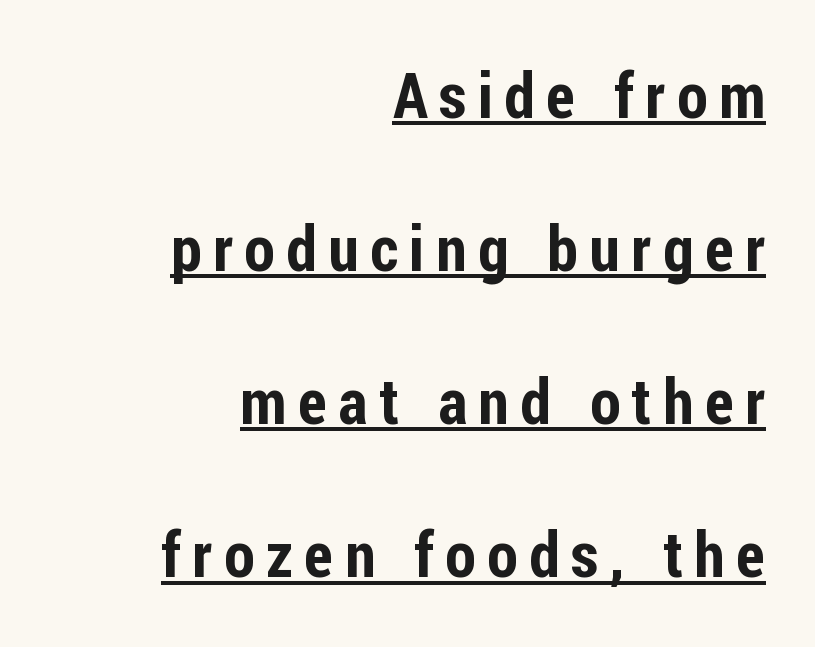
Stroke terminals: plain, sans-serif. Does a line run under the words? Yes, clearly. Rendered with straight, roman letterforms. Proportional: the letters do not fall into vertical columns. Whoever set this chose breathing room over compactness in the vertical rhythm. Caption: multi-line text, flush right, ragged left.
